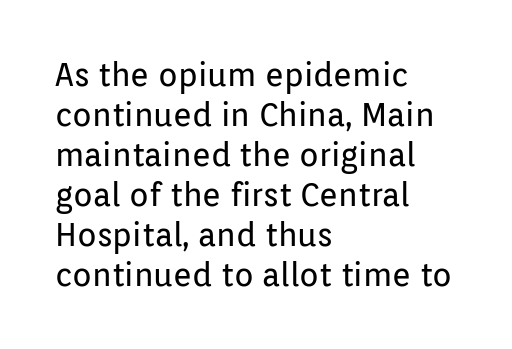
Q: Is the text bold? A: No.
Q: Is the text italic (slanted)? A: No, it is upright.
Q: Is the typeface a serif or a sans-serif typeface? A: Sans-serif.
Q: Is the text underlined? A: No.
Q: How is the paragraph aligned? A: Left-aligned.
Q: Is the spacing between letters normal or unusually wide? A: Normal.
Q: Is the spacing between lines tight, normal or loose? A: Normal.
Q: Width (condensed, normal, or wide)? A: Normal.
Q: Stroke contrast? A: Low.
Q: x-height? A: Medium.
Q: Monospaced? A: No.
